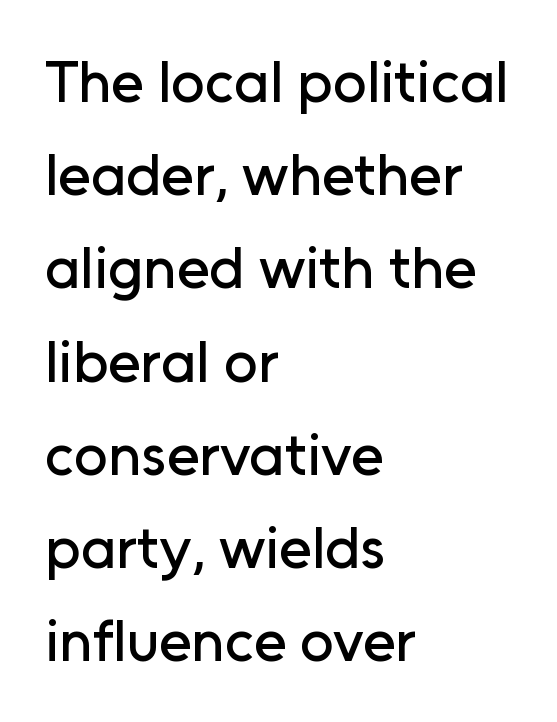
The image shows 59 px sans-serif type, upright; set left-aligned, normal line spacing (1.58x), normal letter spacing, not underlined; low stroke contrast and a medium x-height.
